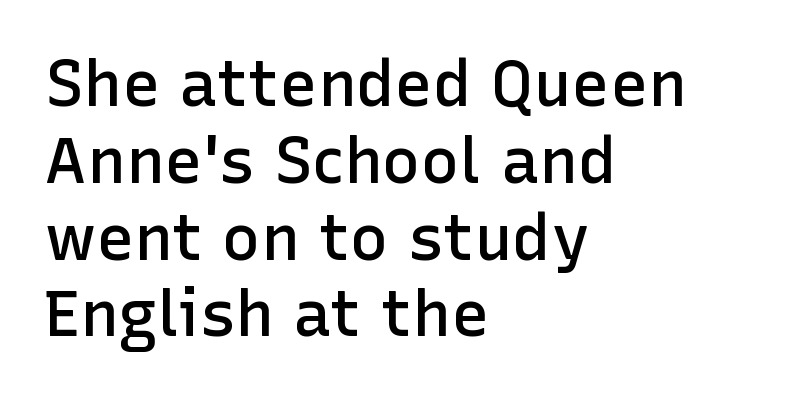
The image shows 64 px semibold sans-serif type, upright; set left-aligned, line spacing 1.2x, normal letter spacing, not underlined; low stroke contrast and a medium x-height.
